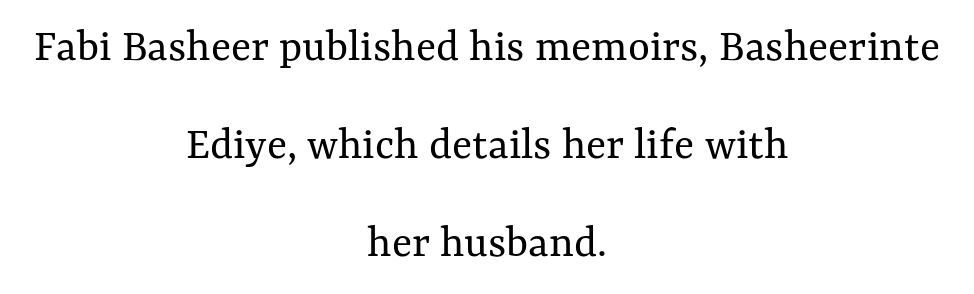
The zone under the glyphs is completely vacant. Here the designer chose a conventional face with non-uniform glyph widths. Short note: letters normally spaced. Is there much room between lines? Yes — plenty of vertical air separates them. Is the block centered? Yes — each line is placed symmetrically about the middle. Heaviness? Minimal to ordinary, like unemphasized prose.
